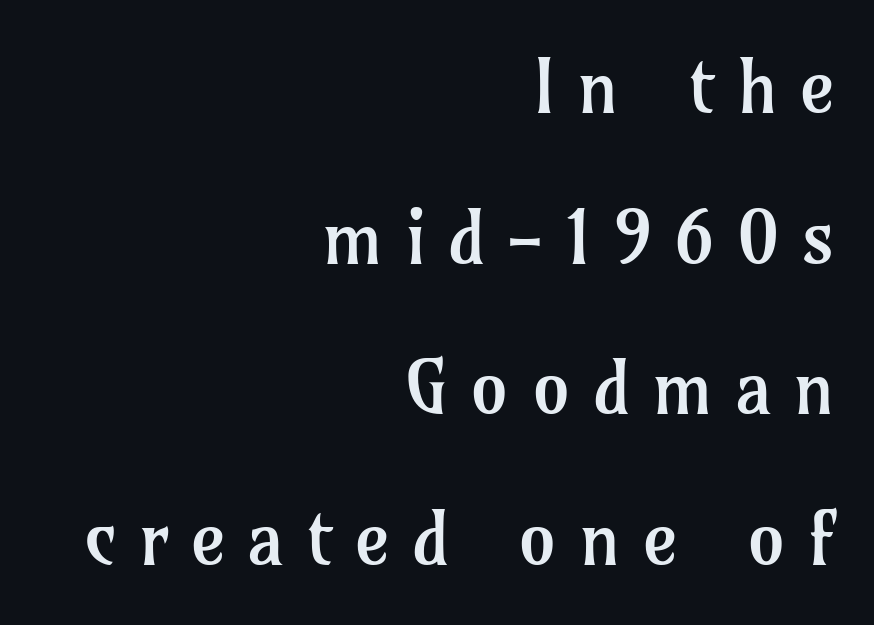
Q: Is the text bold? A: No.
Q: Is the text italic (slanted)? A: No, it is upright.
Q: Is the typeface a serif or a sans-serif typeface? A: Serif.
Q: Is the text underlined? A: No.
Q: How is the paragraph aligned? A: Right-aligned.
Q: Is the spacing between letters normal or unusually wide? A: Unusually wide.
Q: Is the spacing between lines tight, normal or loose? A: Loose.
Q: Width (condensed, normal, or wide)? A: Normal.
Q: Stroke contrast? A: Low.
Q: x-height? A: Medium.
Q: Monospaced? A: No.
